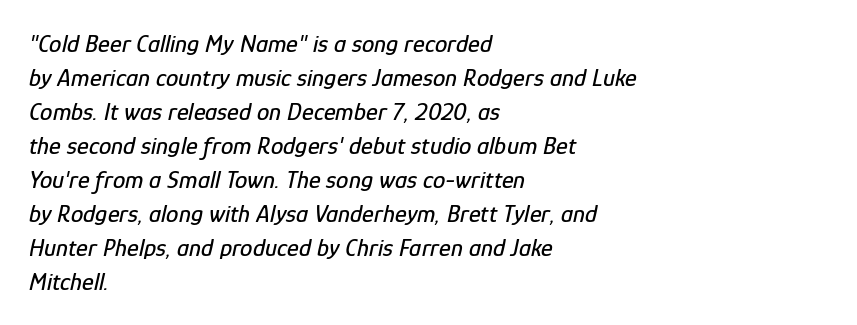
{"italic": "yes", "lean": "right", "slant_degrees": 12, "underline": "no", "align": "left", "line_spacing": "normal", "line_spacing_ratio": 1.36, "letter_spacing": "normal", "letter_spacing_em": 0.0, "glyph_px": 25}
